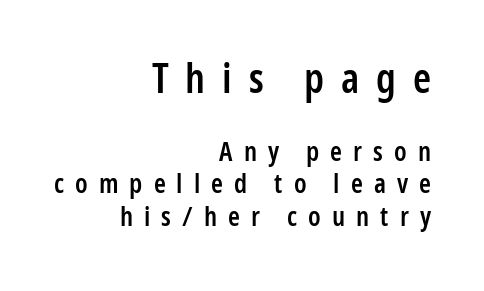
The image shows 41 px semibold, condensed sans-serif type, upright; set right-aligned, line spacing 1.2x, unusually wide letter spacing (+0.41 em), not underlined; the first (top) block is 1.52x larger; low stroke contrast and a medium x-height.
